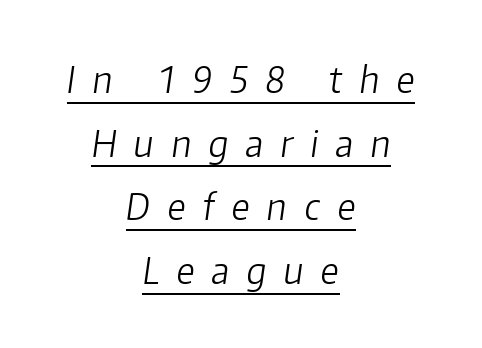
Q: Is the text bold? A: No.
Q: Is the text italic (slanted)? A: Yes, it leans right by about 8 degrees.
Q: Is the text underlined? A: Yes.
Q: How is the paragraph aligned? A: Centered.
Q: Is the spacing between letters normal or unusually wide? A: Unusually wide.
Q: Width (condensed, normal, or wide)? A: Normal.
Q: Stroke contrast? A: Low.
Q: x-height? A: Medium.
Q: Monospaced? A: No.
